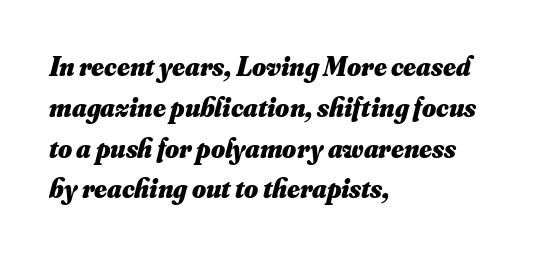
{"bold": "yes", "underline": "no", "align": "left", "line_spacing": "normal", "line_spacing_ratio": 1.51, "letter_spacing": "normal", "letter_spacing_em": 0.0, "glyph_px": 27}
